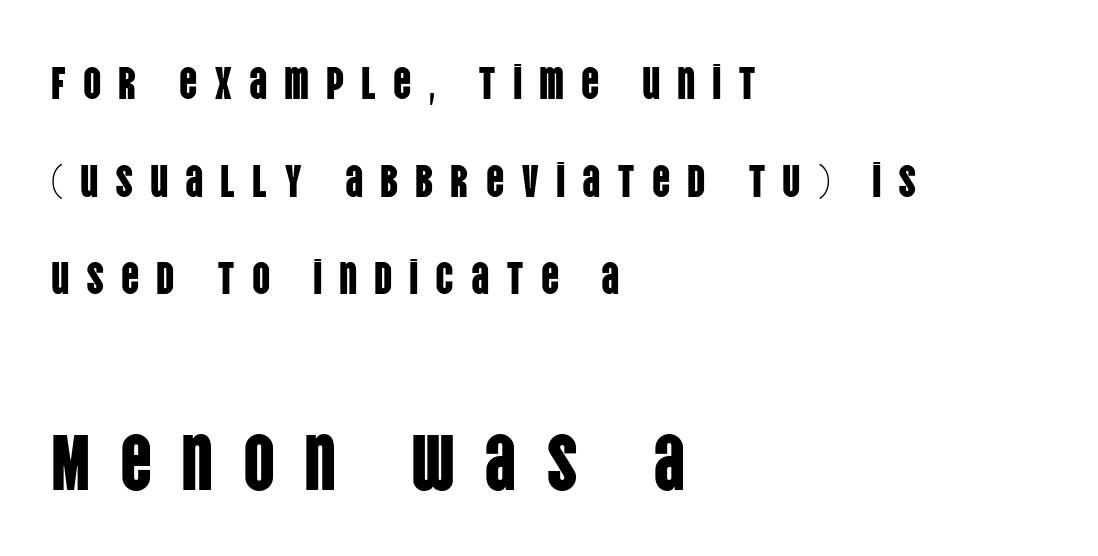
Here the designer chose a conventional face with non-uniform glyph widths. The second block has been scaled up relative to the first. Alignment: flush left. A roman cut, with each character standing at attention. Font category for this specimen: sans-serif.
